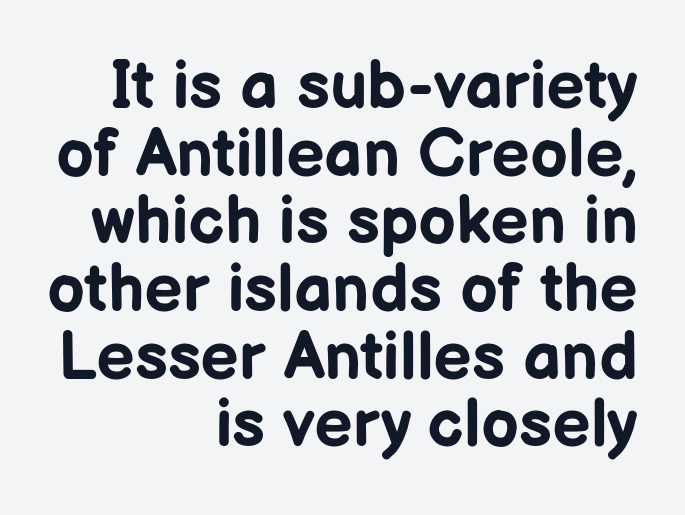
Compared with typical paragraphs, the rows here are closer together. Honestly, there is no underline to notice here at all. Heft: maximum for text — a bold. Notice how the stems are strictly vertical — no italics here.
